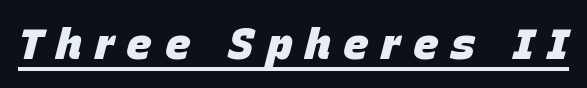
{"italic": "yes", "lean": "right", "slant_degrees": 15, "bold": "yes", "weight": "heavy", "width": "normal", "stroke_contrast": "low", "x_height": "large", "monospaced": "no", "underline": "yes", "letter_spacing": "wide", "letter_spacing_em": 0.29, "glyph_px": 43}
